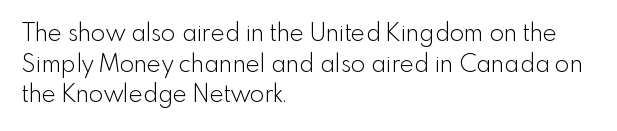
{"italic": "no", "bold": "no", "underline": "no", "align": "left", "line_spacing": "normal", "line_spacing_ratio": 1.28, "letter_spacing": "normal", "letter_spacing_em": 0.0, "glyph_px": 24}
